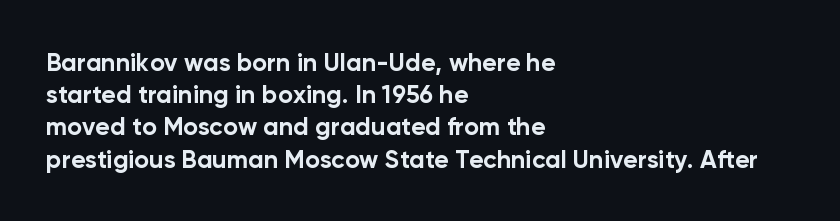
The lines sit at an ordinary, default distance from one another. Italic? Not at all — the glyphs are vertical. This rendering leaves character spacing at its baseline value. A student would call this left alignment; a typographer would say flush left, rag right.
